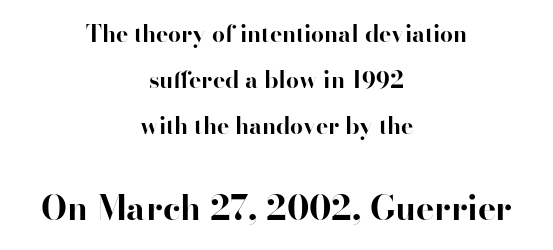
Horizontal alignment here is central, giving a formal, balanced look. Spacing verdict: proportional, widths tailored to each character. Block two is the big one; block one sits smaller above it. This rendering leaves character spacing at its baseline value.
